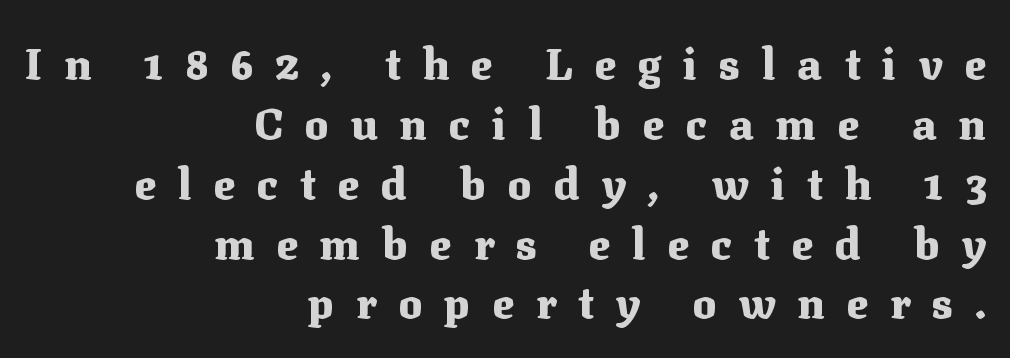
The letters advance in unequal steps, a hallmark of proportional type. Bare-footed words on every line. As a designer I'd log this as weight 700, bold. Rows of type keep a routine distance in the vertical direction.
